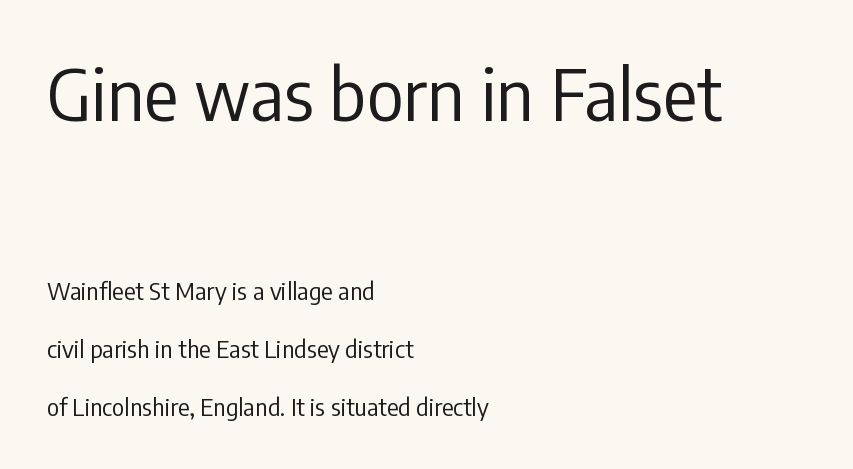
Spacing verdict: proportional, widths tailored to each character. A quiet, ordinary-to-light weight characterises the typeface. Descenders hang freely into open space. Note: no serifs on the glyphs. Leading is clearly above the norm, producing a sparse column. Reading down the block, your eye returns to a fixed left position each line.
